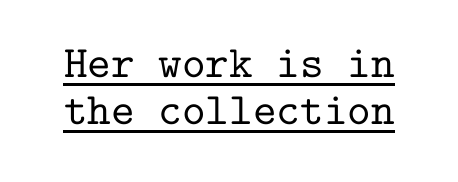
Default kerning and tracking; the words read as compact shapes. Students, observe the line beneath the letters — that is underlining. Is there much room between lines? No — they nearly touch. Type style note: has serifs. This sample has the even, mechanical cadence of fixed-width lettering.
